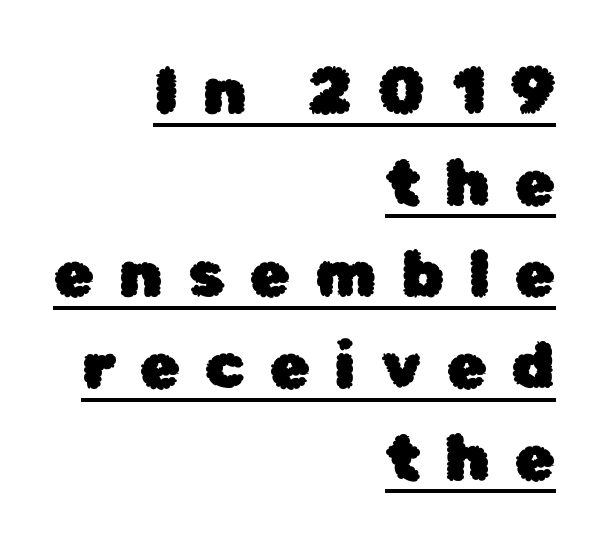
The image shows 65 px sans-serif type, upright; set right-aligned, normal line spacing (1.41x), unusually wide letter spacing (+0.38 em), underlined; low stroke contrast and a medium x-height.
